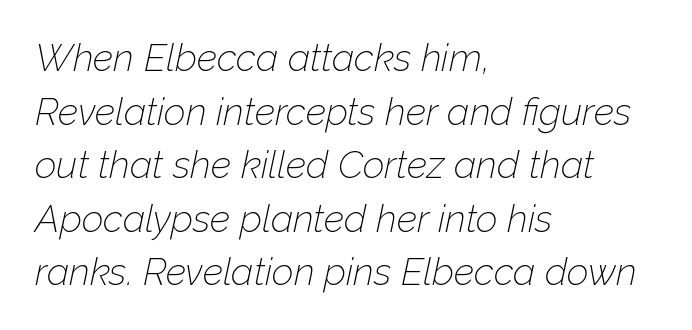
Q: Is the text bold? A: No.
Q: Is the text italic (slanted)? A: Yes, it leans right by about 12 degrees.
Q: Is the text underlined? A: No.
Q: How is the paragraph aligned? A: Left-aligned.
Q: Is the spacing between letters normal or unusually wide? A: Normal.
Q: Is the spacing between lines tight, normal or loose? A: Normal.
Q: Width (condensed, normal, or wide)? A: Normal.
Q: Stroke contrast? A: Low.
Q: x-height? A: Medium.
Q: Monospaced? A: No.
